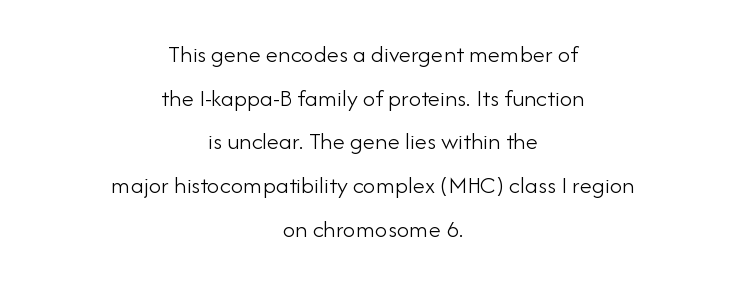
The image shows 25 px text type, upright; set centered, line spacing 1.75x, normal letter spacing, not underlined.
